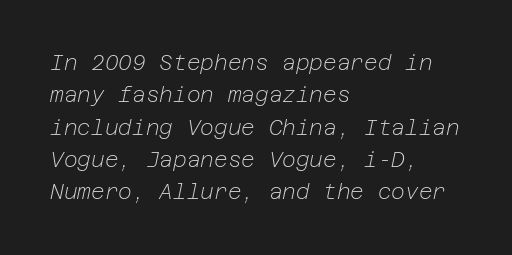
{"italic": "yes", "lean": "right", "slant_degrees": 12, "bold": "no", "underline": "no", "align": "left", "line_spacing": "normal", "line_spacing_ratio": 1.54, "letter_spacing": "normal", "letter_spacing_em": 0.0, "glyph_px": 21}
